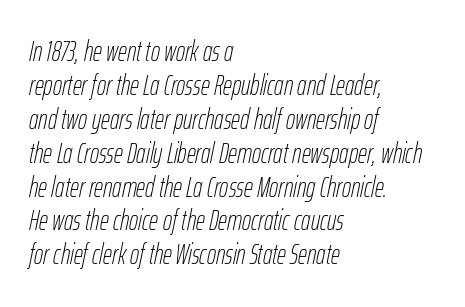
The image shows 28 px thin, condensed type, italic (leaning right); set left-aligned, line spacing 1.21x, normal letter spacing, not underlined; low stroke contrast and a medium x-height.
